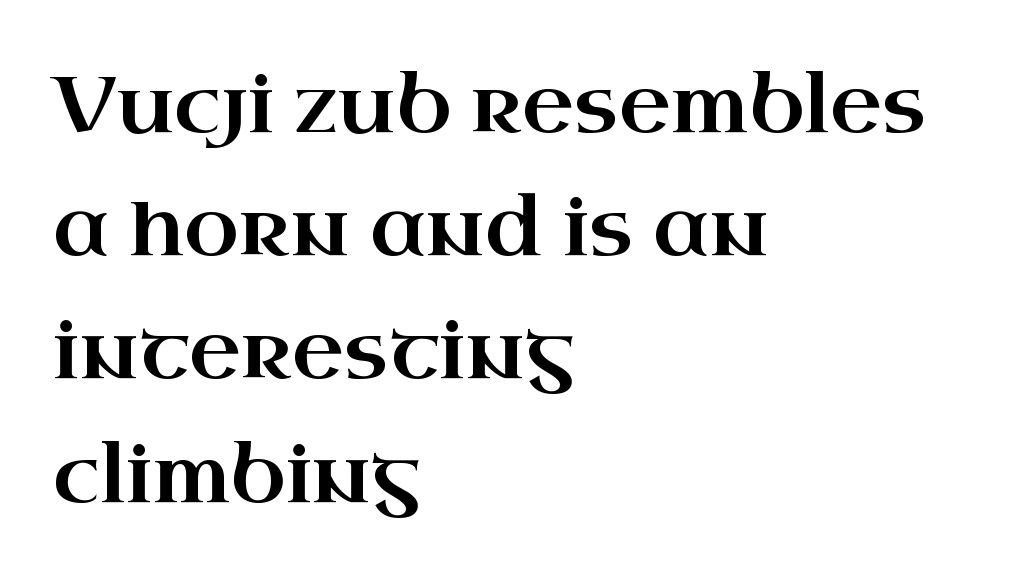
Q: Is the text italic (slanted)? A: No, it is upright.
Q: Is the typeface a serif or a sans-serif typeface? A: Serif.
Q: Is the text underlined? A: No.
Q: How is the paragraph aligned? A: Left-aligned.
Q: Is the spacing between letters normal or unusually wide? A: Normal.
Q: Is the spacing between lines tight, normal or loose? A: Normal.
Q: Width (condensed, normal, or wide)? A: Wide.
Q: Stroke contrast? A: High.
Q: x-height? A: Small.
Q: Monospaced? A: No.
